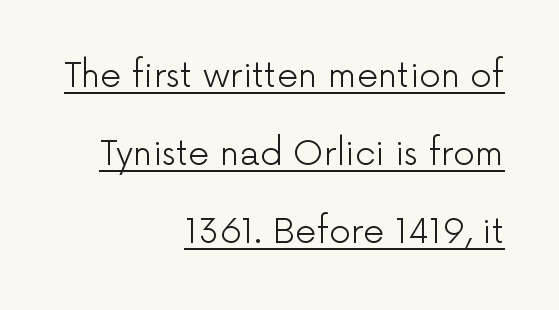
{"serif": "no", "italic": "no", "bold": "no", "weight": "light", "width": "normal", "stroke_contrast": "low", "x_height": "medium", "monospaced": "no", "underline": "yes", "align": "right", "line_spacing": "loose", "line_spacing_ratio": 2.3, "letter_spacing": "normal", "letter_spacing_em": 0.0, "glyph_px": 34}
